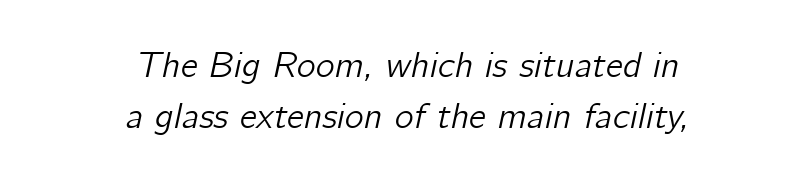
{"italic": "yes", "lean": "right", "slant_degrees": 12, "width": "normal", "stroke_contrast": "low", "x_height": "medium", "monospaced": "no", "underline": "no", "align": "center", "line_spacing": "normal", "line_spacing_ratio": 1.43, "letter_spacing": "normal", "letter_spacing_em": 0.0, "glyph_px": 36}
